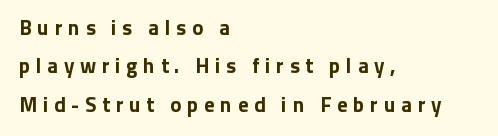
The image shows 21 px bold type, upright; set left-aligned, line spacing 1.83x, unusually wide letter spacing (+0.27 em), not underlined.
